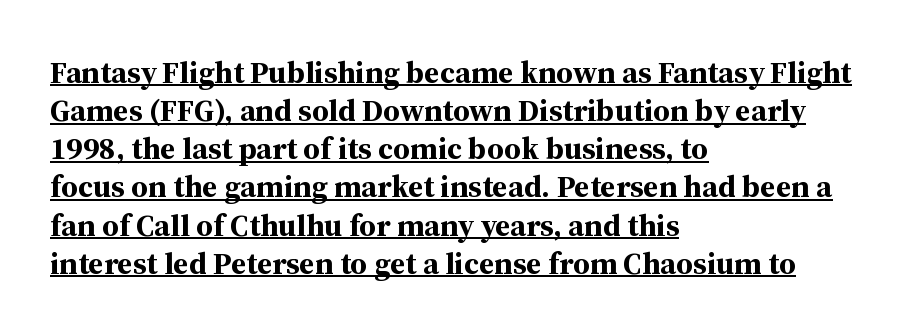
Q: Is the text bold? A: Yes.
Q: Is the text italic (slanted)? A: No, it is upright.
Q: Is the typeface a serif or a sans-serif typeface? A: Serif.
Q: Is the text underlined? A: Yes.
Q: How is the paragraph aligned? A: Left-aligned.
Q: Is the spacing between letters normal or unusually wide? A: Normal.
Q: Width (condensed, normal, or wide)? A: Normal.
Q: Stroke contrast? A: Medium.
Q: x-height? A: Medium.
Q: Monospaced? A: No.
